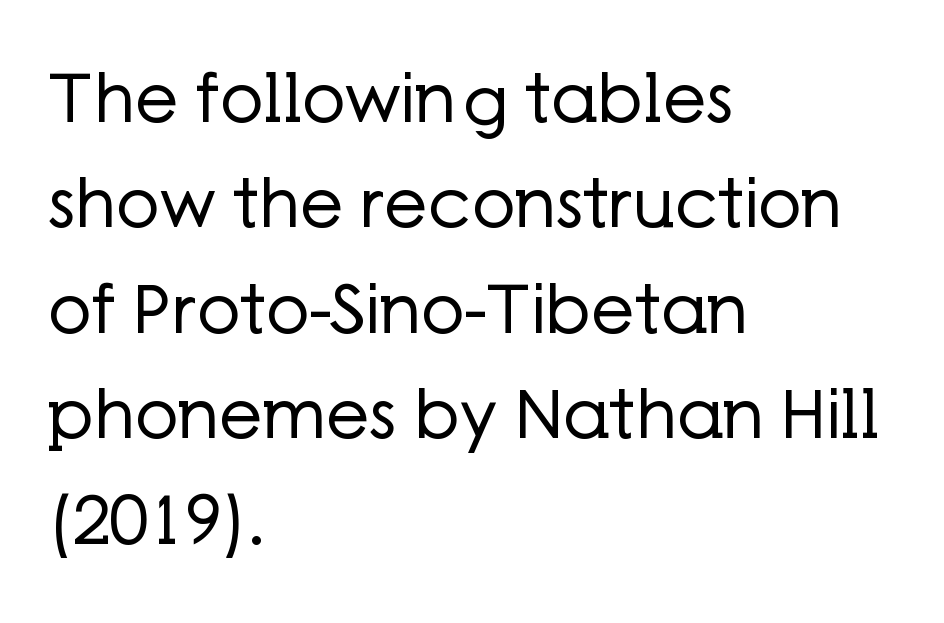
Q: Is the text bold? A: No.
Q: Is the text italic (slanted)? A: No, it is upright.
Q: Is the typeface a serif or a sans-serif typeface? A: Sans-serif.
Q: Is the text underlined? A: No.
Q: How is the paragraph aligned? A: Left-aligned.
Q: Is the spacing between letters normal or unusually wide? A: Normal.
Q: Is the spacing between lines tight, normal or loose? A: Normal.
Q: Width (condensed, normal, or wide)? A: Normal.
Q: Stroke contrast? A: Low.
Q: x-height? A: Medium.
Q: Monospaced? A: No.
